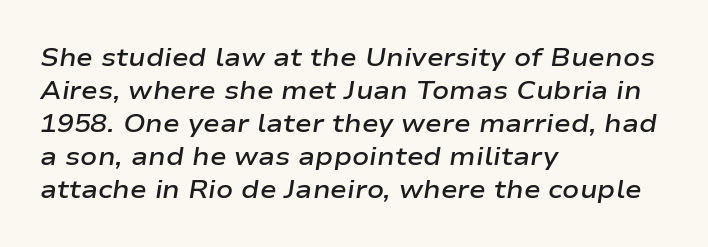
Leading matches the norm, producing a regular column. Compared with typical body copy, the letter spacing here is the same. Line beginnings align vertically; line endings do not. The words here are not underlined.
